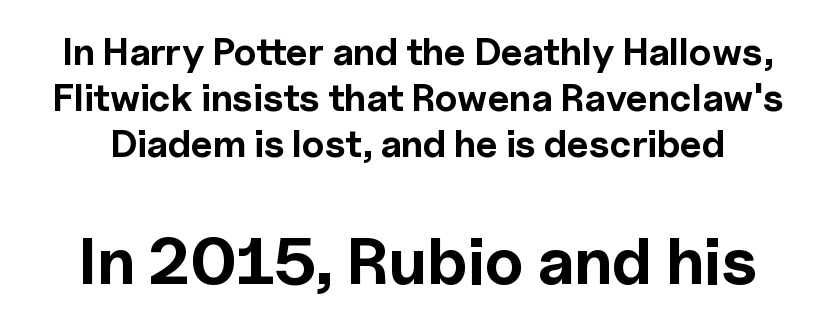
Q: Is the text bold? A: Yes.
Q: Is the text italic (slanted)? A: No, it is upright.
Q: Is the typeface a serif or a sans-serif typeface? A: Sans-serif.
Q: Is the text underlined? A: No.
Q: Is the spacing between letters normal or unusually wide? A: Normal.
Q: Which block of text is set in a larger size, the first (top) or the second (bottom)? A: The second (bottom) one.
Q: Width (condensed, normal, or wide)? A: Normal.
Q: x-height? A: Medium.
Q: Monospaced? A: No.
